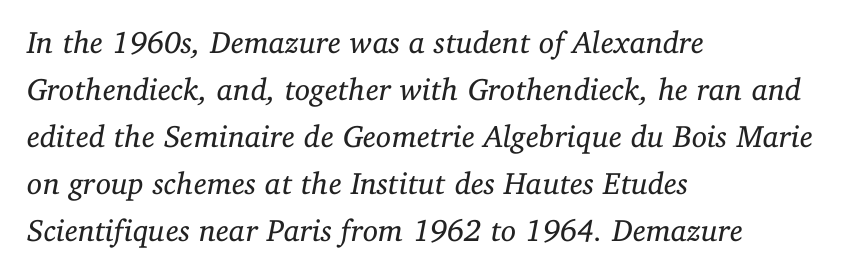
Q: Is the text bold? A: No.
Q: Is the text italic (slanted)? A: Yes, it leans right by about 11 degrees.
Q: Is the typeface a serif or a sans-serif typeface? A: Serif.
Q: Is the text underlined? A: No.
Q: How is the paragraph aligned? A: Left-aligned.
Q: Is the spacing between letters normal or unusually wide? A: Normal.
Q: Is the spacing between lines tight, normal or loose? A: Normal.
Q: Width (condensed, normal, or wide)? A: Normal.
Q: Stroke contrast? A: Low.
Q: x-height? A: Medium.
Q: Monospaced? A: No.
